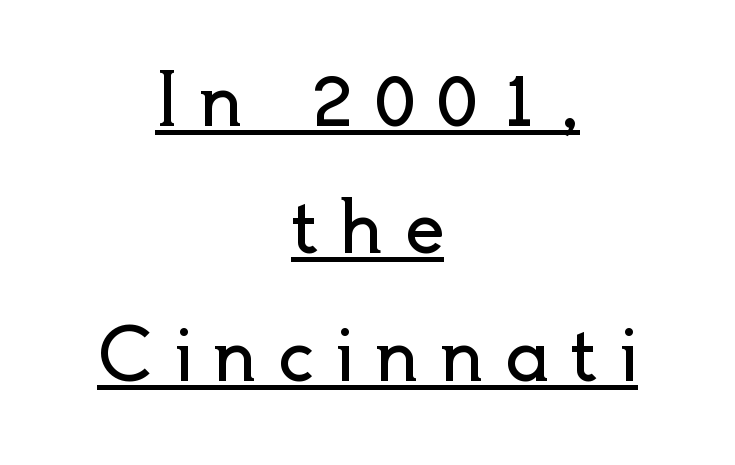
{"serif": "no", "italic": "no", "bold": "no", "weight": "regular", "width": "normal", "x_height": "small", "monospaced": "no", "underline": "yes", "align": "center", "line_spacing_ratio": 1.82, "letter_spacing": "wide", "letter_spacing_em": 0.29, "glyph_px": 70}
